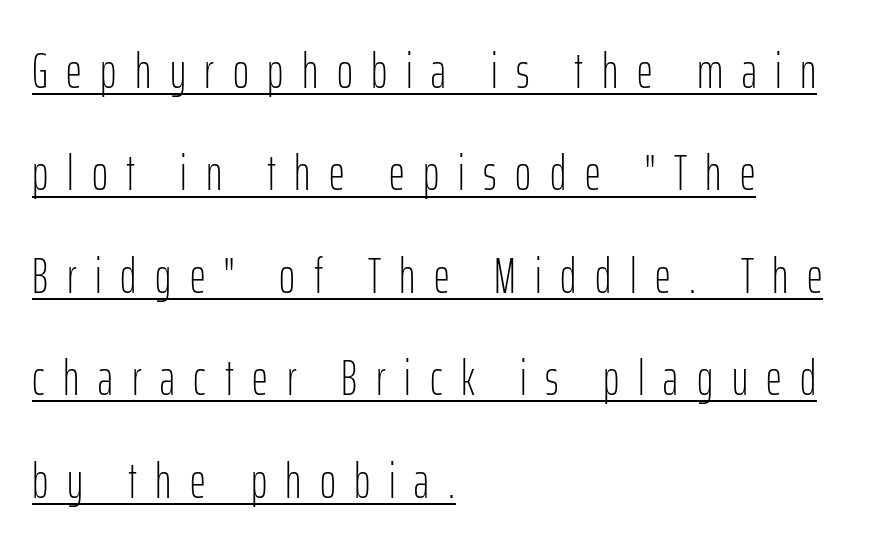
The image shows 49 px light, condensed sans-serif type, upright; set left-aligned, loose line spacing (2.09x), unusually wide letter spacing (+0.38 em), underlined; low stroke contrast and a medium x-height.
